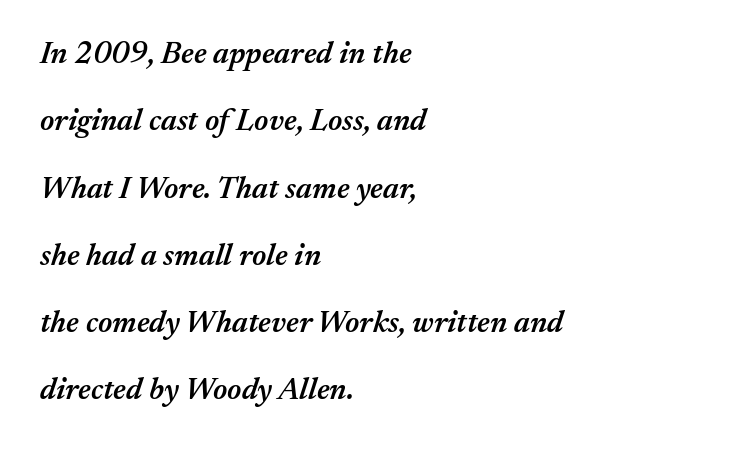
Q: Is the text bold? A: Semi-bold.
Q: Is the text italic (slanted)? A: Yes, it leans right by about 17 degrees.
Q: Is the text underlined? A: No.
Q: How is the paragraph aligned? A: Left-aligned.
Q: Is the spacing between letters normal or unusually wide? A: Normal.
Q: Is the spacing between lines tight, normal or loose? A: Loose.
Q: Width (condensed, normal, or wide)? A: Normal.
Q: Stroke contrast? A: Medium.
Q: x-height? A: Medium.
Q: Monospaced? A: No.
